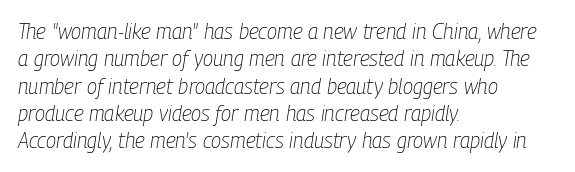
The type is set solid horizontally, with unmodified tracking. Type without underlining. A classic flush-left, rag-right setting is used for this passage. Honestly, the row spacing looks completely unremarkable. Compared with a typical body face, this is equally light or lighter still. There's an unmistakable incline to the writing here.
